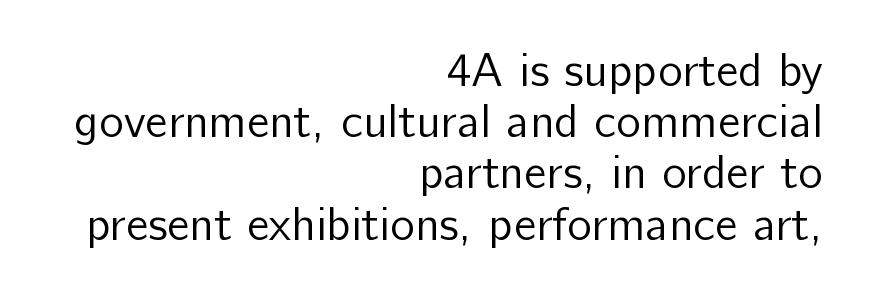
No word sits above an underline. Here the glyphs are tracked normally, forming tight word shapes. Which margin do the lines hug? The right one — the left edge is uneven. Is there much room between lines? No — they nearly touch. Observe the absence of serifs on each vertical stroke in this sample. The letters stand straight up with perfectly vertical stems.
